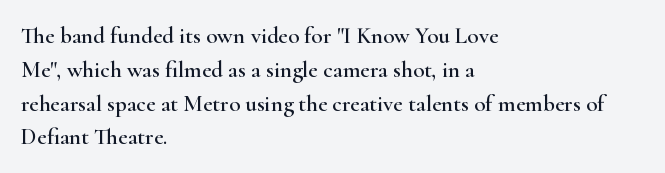
Q: Is the text italic (slanted)? A: No, it is upright.
Q: Is the text underlined? A: No.
Q: How is the paragraph aligned? A: Left-aligned.
Q: Is the spacing between letters normal or unusually wide? A: Normal.
Q: Is the spacing between lines tight, normal or loose? A: Normal.
